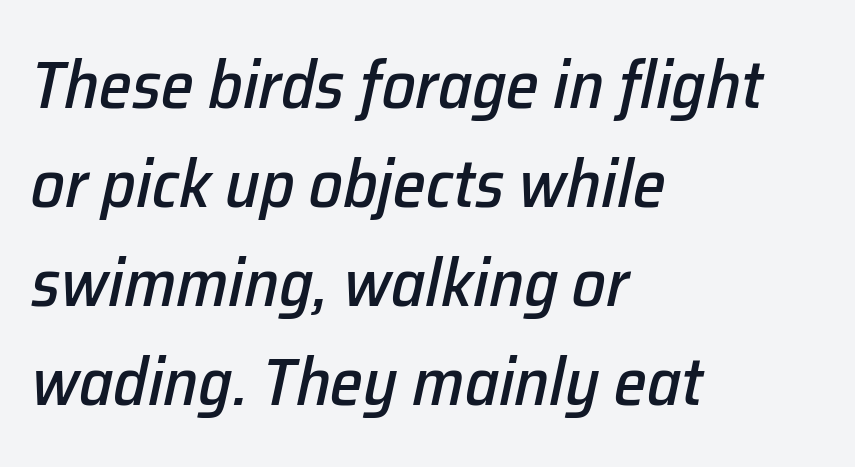
The axis of the letterforms is tilted away from vertical. Rows of type keep a routine distance in the vertical direction. Reading down the block, your eye returns to a fixed left position each line. You could not count columns in this text — the font is proportionally spaced. These lines keep a tight, regular rhythm from letter to letter.
